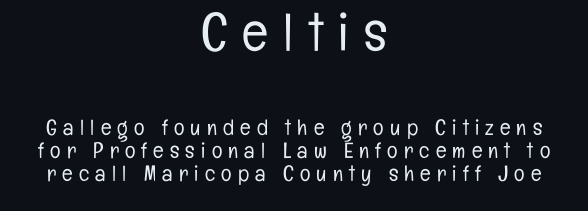
The image shows 54 px light, condensed sans-serif type, upright; set centered, tight line spacing (1.04x), unusually wide letter spacing (+0.28 em), not underlined; the first (top) block is 2.45x larger; low stroke contrast and a medium x-height.
